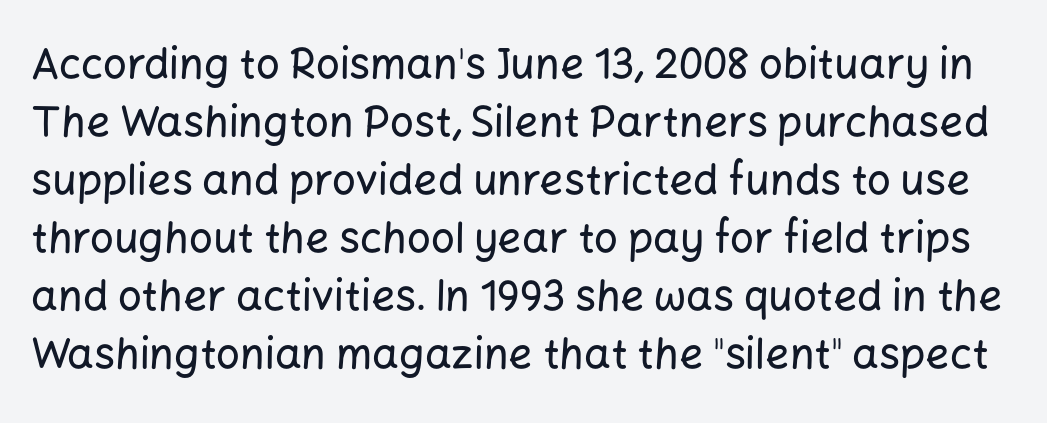
Q: Is the text italic (slanted)? A: No, it is upright.
Q: Is the typeface a serif or a sans-serif typeface? A: Sans-serif.
Q: Is the text underlined? A: No.
Q: Is the spacing between letters normal or unusually wide? A: Normal.
Q: Is the spacing between lines tight, normal or loose? A: Normal.
Q: Width (condensed, normal, or wide)? A: Normal.
Q: Stroke contrast? A: Low.
Q: x-height? A: Medium.
Q: Monospaced? A: No.
